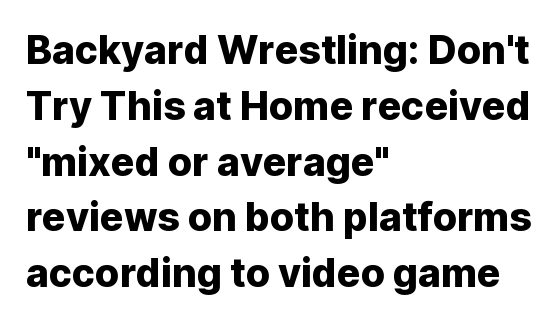
In terms of posture, this sample is upright. A typesetter would call this proportional, since set widths differ per character. Tracking here is standard; glyphs follow each other at the usual distance. Clear beneath every line of the passage. This rendering employs a face without finishing strokes, i.e., a sans-serif. Regarding leading, the lines here are spaced in the standard way.
